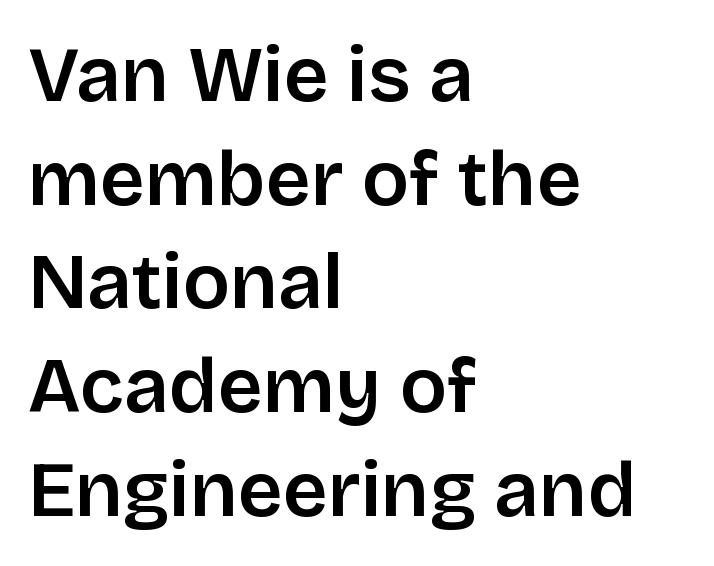
Q: Is the text bold? A: Semi-bold.
Q: Is the text italic (slanted)? A: No, it is upright.
Q: Is the typeface a serif or a sans-serif typeface? A: Sans-serif.
Q: Is the text underlined? A: No.
Q: How is the paragraph aligned? A: Left-aligned.
Q: Is the spacing between letters normal or unusually wide? A: Normal.
Q: Is the spacing between lines tight, normal or loose? A: Normal.
Q: Width (condensed, normal, or wide)? A: Normal.
Q: Stroke contrast? A: Low.
Q: x-height? A: Large.
Q: Monospaced? A: No.
